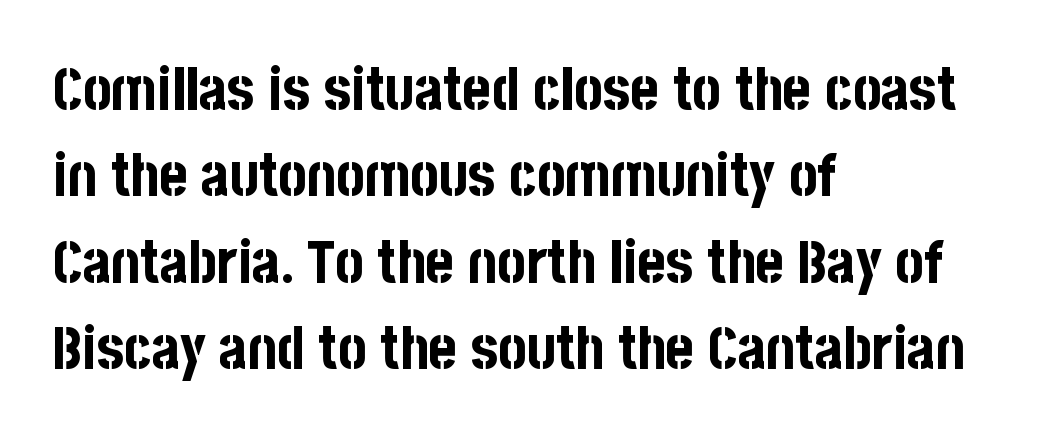
Does the copy run flush right? No — it runs flush left. Baseline-to-baseline distance is the conventional proportion of letter height. Do the letters lean? They stand straight. Just letters on the line, the space beneath them empty. Proportional: the letters do not fall into vertical columns.
